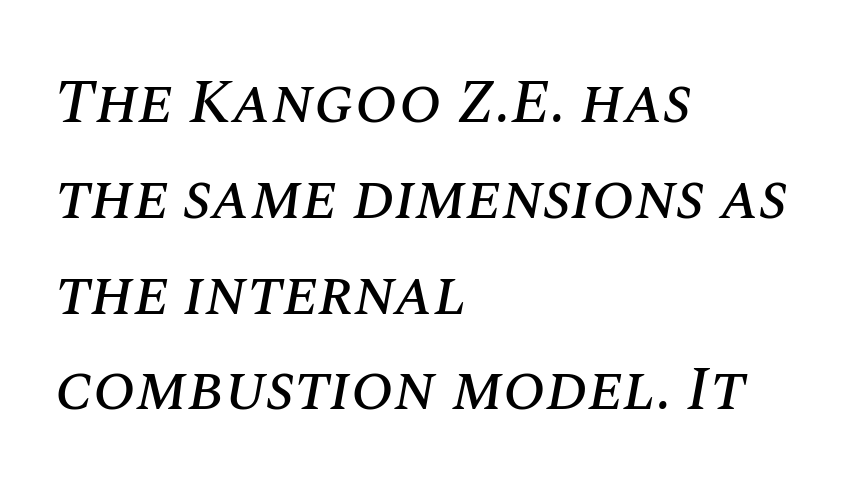
{"italic": "yes", "lean": "right", "slant_degrees": 10, "width": "normal", "stroke_contrast": "medium", "x_height": "large", "monospaced": "no", "underline": "no", "align": "left", "line_spacing": "normal", "line_spacing_ratio": 1.52, "letter_spacing": "normal", "letter_spacing_em": 0.0, "glyph_px": 63}
